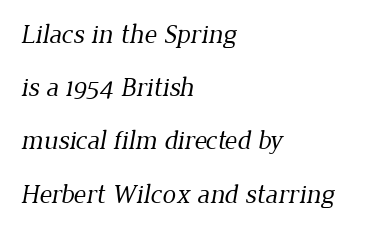
Leftover space on each line is placed entirely after the last word. The specimen omits any rule beneath the text block's lines. Whoever set this chose breathing room over compactness in the vertical rhythm. Caption: face not bold, strokes unweighted. Glyph-to-glyph distance matches everyday printed text.
